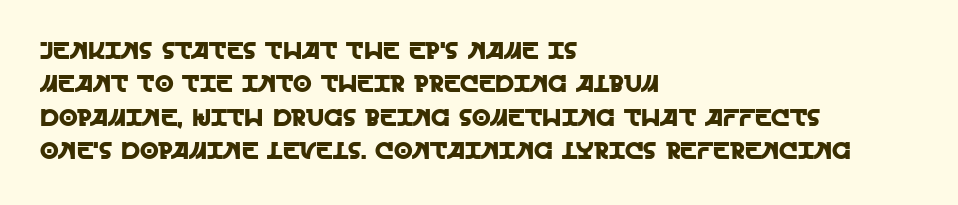
{"italic": "no", "underline": "no", "align": "left", "line_spacing": "normal", "line_spacing_ratio": 1.39, "letter_spacing": "normal", "letter_spacing_em": 0.0, "glyph_px": 24}
